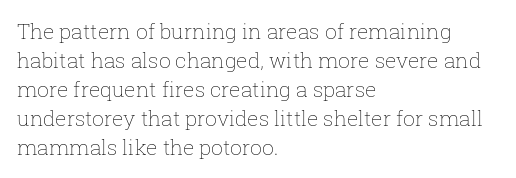
Letters rest on an invisible, unmarked baseline. Heaviness? Minimal to ordinary, like unemphasized prose. The rendering anchors every line to the left-hand side. The line-height multiplier appears to be the usual default.
